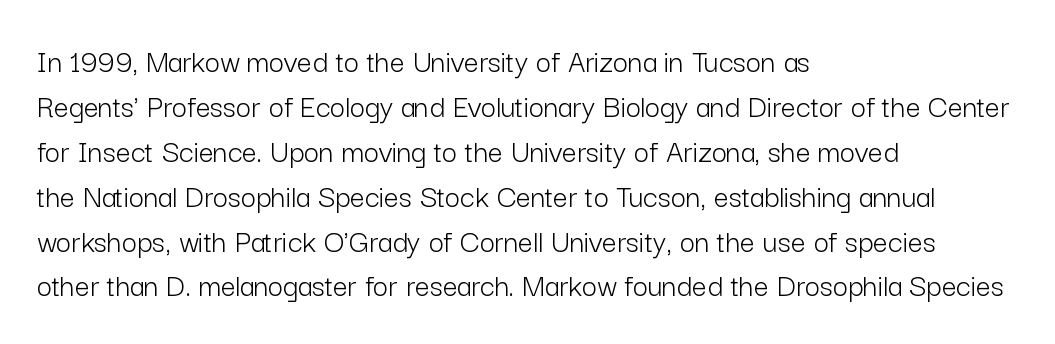
Q: Is the text bold? A: No.
Q: Is the text italic (slanted)? A: No, it is upright.
Q: Is the typeface a serif or a sans-serif typeface? A: Sans-serif.
Q: Is the text underlined? A: No.
Q: How is the paragraph aligned? A: Left-aligned.
Q: Is the spacing between letters normal or unusually wide? A: Normal.
Q: Is the spacing between lines tight, normal or loose? A: Normal.
Q: Width (condensed, normal, or wide)? A: Normal.
Q: Stroke contrast? A: Low.
Q: x-height? A: Medium.
Q: Monospaced? A: No.
